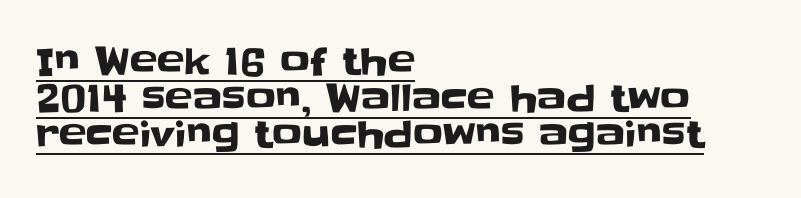
The image shows 37 px sans-serif type, upright; set left-aligned, tight line spacing (0.99x), normal letter spacing, underlined; low stroke contrast and a large x-height.
